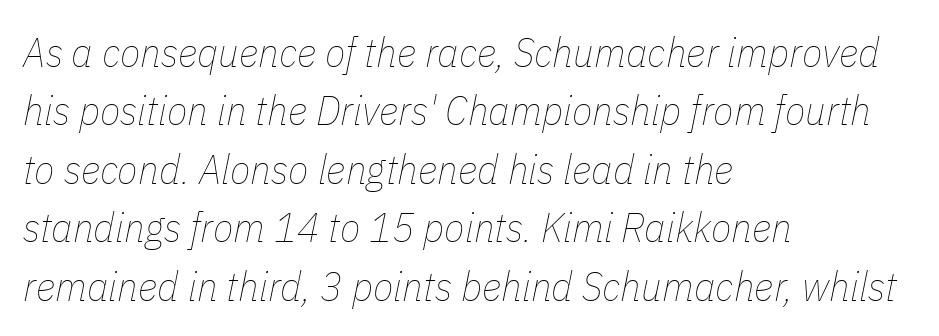
{"italic": "yes", "lean": "right", "slant_degrees": 11, "bold": "no", "weight": "thin", "width": "condensed", "stroke_contrast": "low", "x_height": "medium", "monospaced": "no", "underline": "no", "align": "left", "line_spacing": "normal", "line_spacing_ratio": 1.39, "letter_spacing": "normal", "letter_spacing_em": 0.0, "glyph_px": 42}
